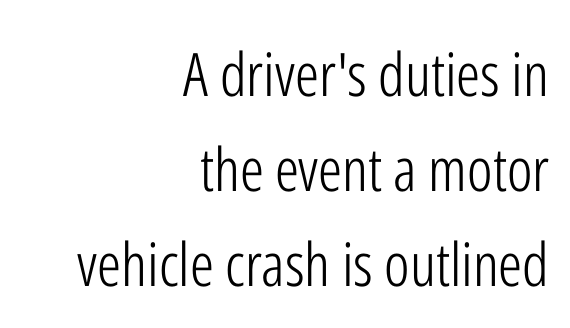
{"serif": "no", "italic": "no", "bold": "no", "weight": "light", "width": "condensed", "stroke_contrast": "low", "x_height": "medium", "monospaced": "no", "underline": "no", "align": "right", "line_spacing": "normal", "line_spacing_ratio": 1.58, "letter_spacing": "normal", "letter_spacing_em": 0.0, "glyph_px": 60}
